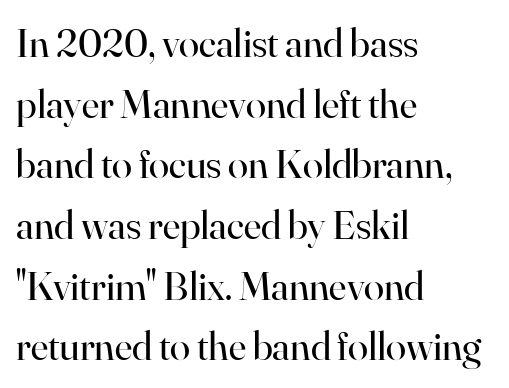
Check under the words: just untouched page. Do the letters lean? They stand straight. Regarding leading, the lines here are spaced in the standard way. All the whitespace from short lines collects on the right. The rendering keeps characters at their native spacing. Typographically, this falls in the serif category.
